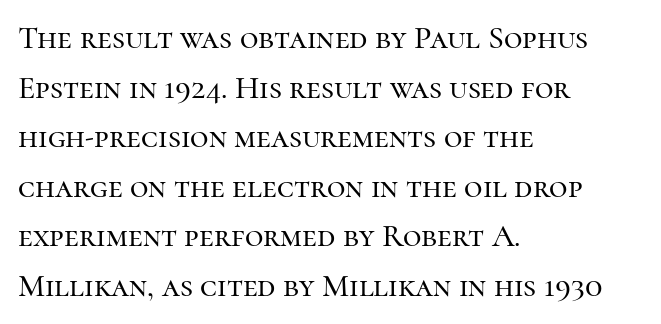
{"serif": "yes", "italic": "no", "width": "normal", "stroke_contrast": "high", "x_height": "medium", "monospaced": "no", "underline": "no", "align": "left", "line_spacing": "normal", "line_spacing_ratio": 1.55, "letter_spacing": "normal", "letter_spacing_em": 0.0, "glyph_px": 32}
